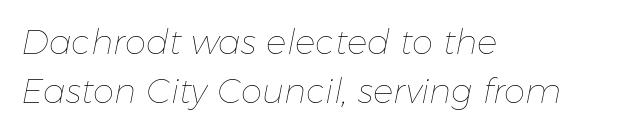
The image shows 34 px thin type, italic (leaning right); set left-aligned, normal line spacing (1.43x), normal letter spacing, not underlined; low stroke contrast and a medium x-height.
